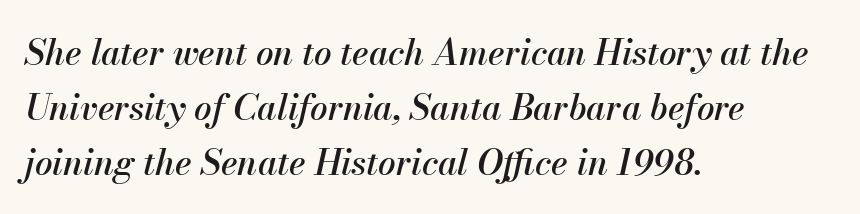
The image shows 35 px text type, italic (leaning right); set left-aligned, normal line spacing (1.57x), normal letter spacing, not underlined; medium stroke contrast and a small x-height.
